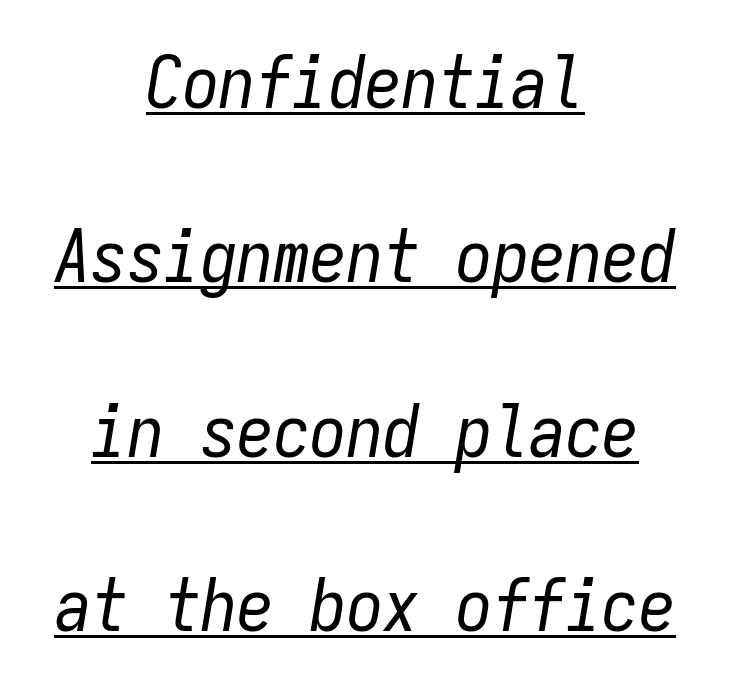
{"italic": "yes", "lean": "right", "slant_degrees": 9, "bold": "no", "weight": "regular", "width": "condensed", "stroke_contrast": "low", "x_height": "medium", "monospaced": "yes", "underline": "yes", "align": "center", "line_spacing": "loose", "line_spacing_ratio": 2.39, "letter_spacing": "normal", "letter_spacing_em": 0.0, "glyph_px": 73}
